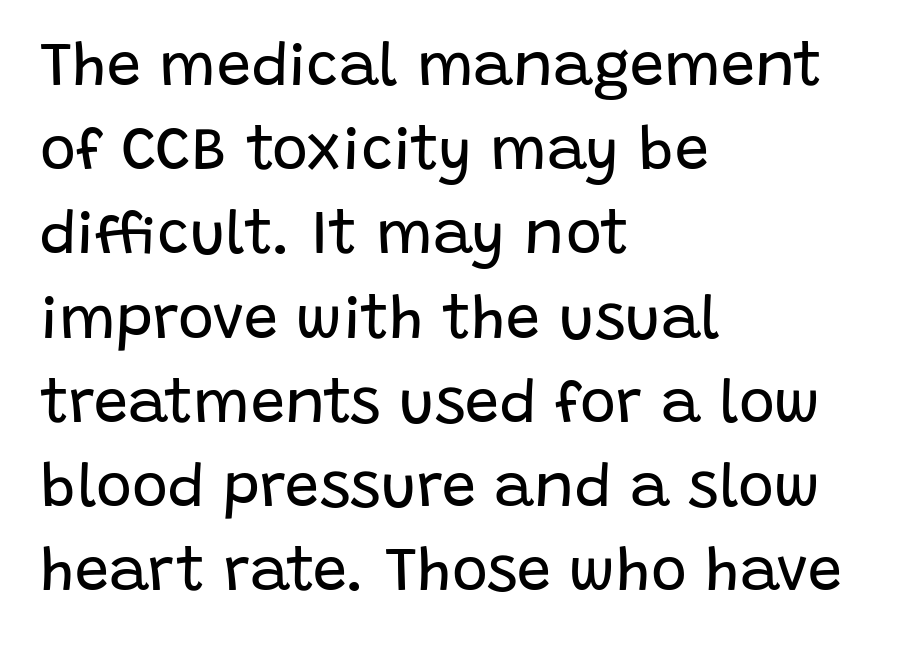
{"serif": "no", "italic": "no", "bold": "no", "weight": "regular", "width": "normal", "stroke_contrast": "low", "x_height": "large", "monospaced": "no", "underline": "no", "align": "left", "line_spacing": "normal", "line_spacing_ratio": 1.38, "letter_spacing": "normal", "letter_spacing_em": 0.0, "glyph_px": 61}
